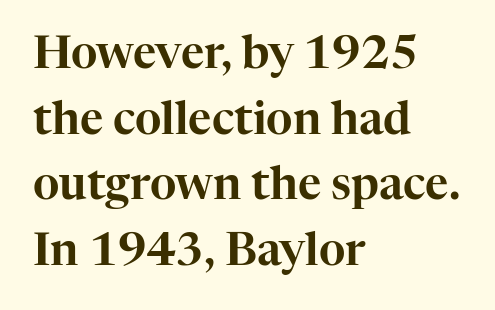
{"serif": "yes", "italic": "no", "width": "normal", "stroke_contrast": "high", "x_height": "medium", "monospaced": "no", "underline": "no", "align": "left", "line_spacing": "normal", "line_spacing_ratio": 1.46, "letter_spacing": "normal", "letter_spacing_em": 0.0, "glyph_px": 45}
